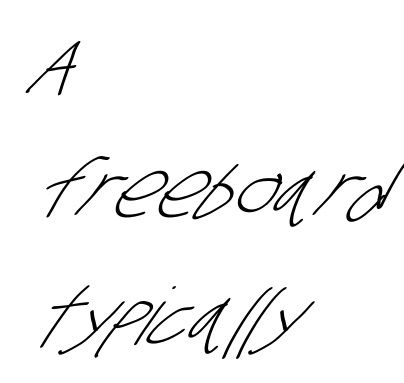
{"serif": "no", "bold": "no", "weight": "light", "width": "condensed", "stroke_contrast": "low", "x_height": "large", "monospaced": "no", "underline": "no", "align": "left", "line_spacing": "normal", "line_spacing_ratio": 1.6, "letter_spacing": "normal", "letter_spacing_em": 0.0, "glyph_px": 79}
